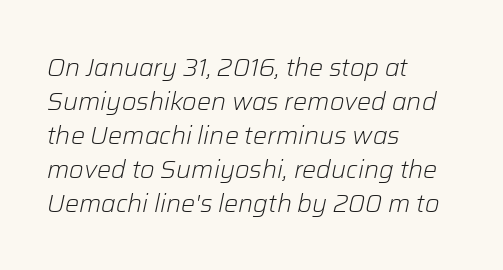
Q: Is the text bold? A: No.
Q: Is the text italic (slanted)? A: Yes, it leans right by about 12 degrees.
Q: Is the text underlined? A: No.
Q: How is the paragraph aligned? A: Left-aligned.
Q: Is the spacing between letters normal or unusually wide? A: Normal.
Q: Is the spacing between lines tight, normal or loose? A: Normal.
